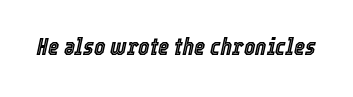
The image shows 24 px text type, italic (leaning right); set normal letter spacing, not underlined.
